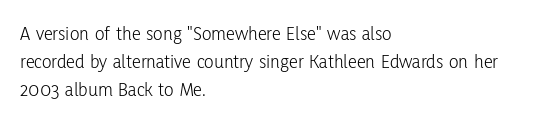
A roman cut, with each character standing at attention. Compared with a centered layout, this one pins lines to the left instead. Evenly set lines give the paragraph a standard silhouette. Heft: none added — not bold. The baseline area is clear.
